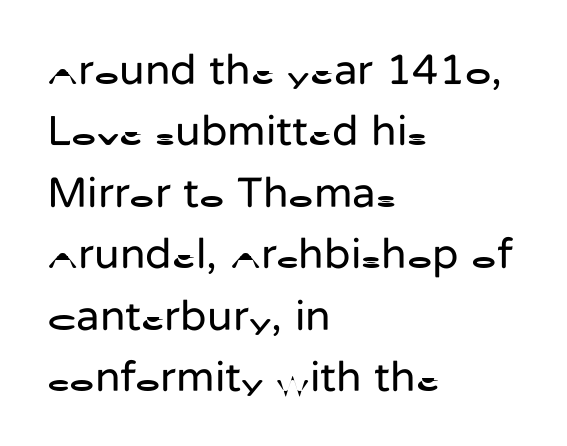
Q: Is the text bold? A: No.
Q: Is the text italic (slanted)? A: No, it is upright.
Q: Is the typeface a serif or a sans-serif typeface? A: Sans-serif.
Q: Is the text underlined? A: No.
Q: How is the paragraph aligned? A: Left-aligned.
Q: Is the spacing between letters normal or unusually wide? A: Normal.
Q: Is the spacing between lines tight, normal or loose? A: Normal.
Q: Width (condensed, normal, or wide)? A: Normal.
Q: Stroke contrast? A: Low.
Q: x-height? A: Medium.
Q: Monospaced? A: No.
